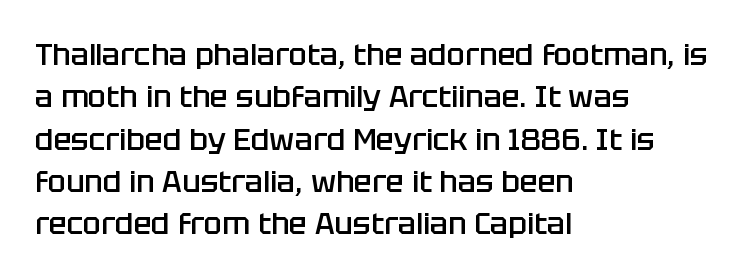
Does the lettering tilt? It doesn't — this is upright. The letters carry no serifs — their stems end cleanly without finishing strokes. The lines in this sample share a left origin and differ only in where they stop. Honestly, the row spacing looks completely unremarkable.
